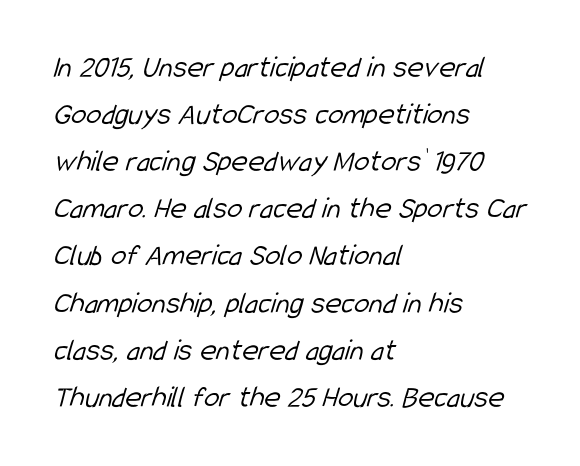
The image shows 31 px light, condensed sans-serif type; set left-aligned, normal line spacing (1.52x), normal letter spacing, not underlined; low stroke contrast and a medium x-height.
